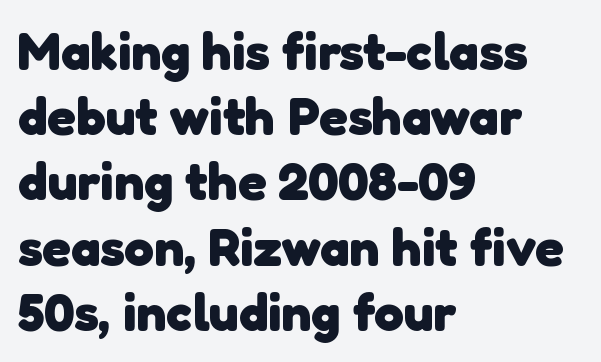
{"serif": "no", "bold": "yes", "weight": "heavy", "width": "normal", "stroke_contrast": "low", "x_height": "medium", "monospaced": "no", "underline": "no", "align": "left", "line_spacing_ratio": 1.23, "letter_spacing": "normal", "letter_spacing_em": 0.0, "glyph_px": 53}
